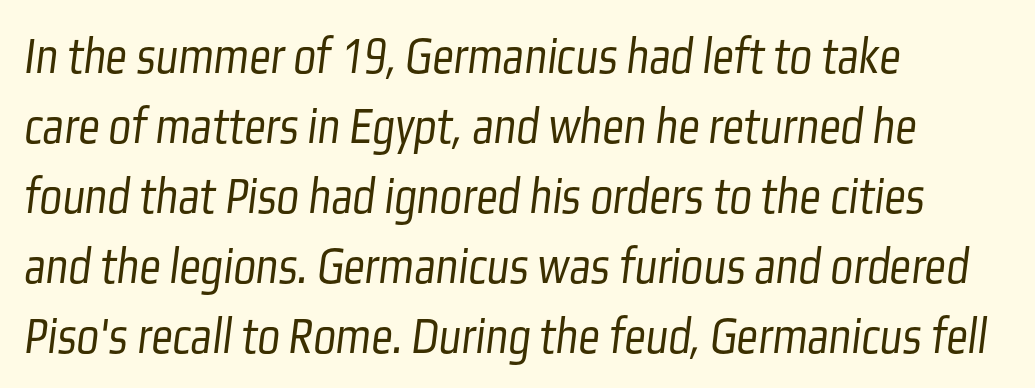
Q: Is the text bold? A: No.
Q: Is the typeface a serif or a sans-serif typeface? A: Sans-serif.
Q: Is the text underlined? A: No.
Q: How is the paragraph aligned? A: Left-aligned.
Q: Is the spacing between letters normal or unusually wide? A: Normal.
Q: Is the spacing between lines tight, normal or loose? A: Normal.
Q: Width (condensed, normal, or wide)? A: Condensed.
Q: Stroke contrast? A: Low.
Q: x-height? A: Medium.
Q: Monospaced? A: No.
